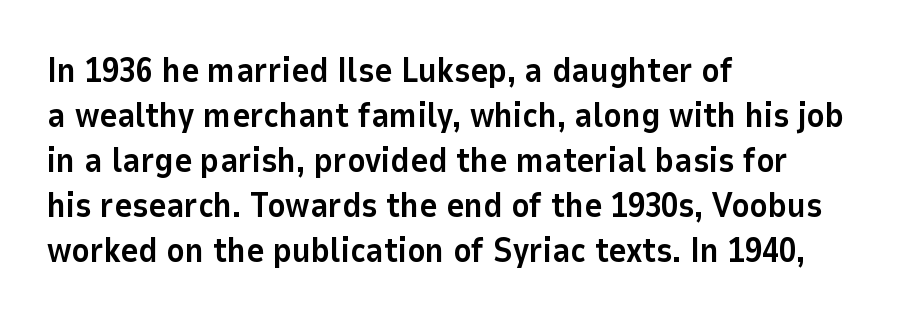
{"serif": "no", "italic": "no", "bold": "yes", "weight": "bold", "width": "normal", "stroke_contrast": "low", "x_height": "medium", "monospaced": "no", "underline": "no", "align": "left", "line_spacing": "normal", "line_spacing_ratio": 1.32, "letter_spacing": "normal", "letter_spacing_em": 0.0, "glyph_px": 34}
